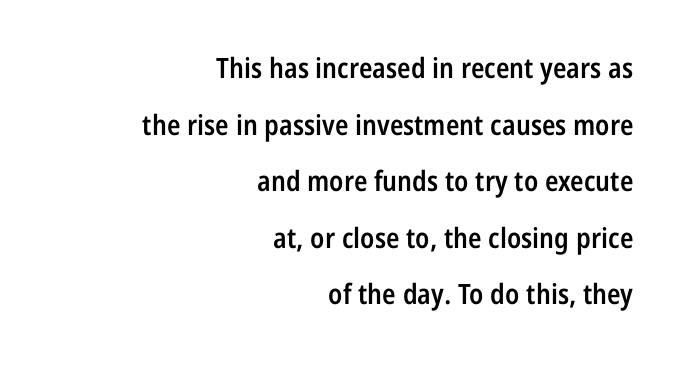
Q: Is the text bold? A: Semi-bold.
Q: Is the text italic (slanted)? A: No, it is upright.
Q: Is the typeface a serif or a sans-serif typeface? A: Sans-serif.
Q: Is the text underlined? A: No.
Q: How is the paragraph aligned? A: Right-aligned.
Q: Is the spacing between letters normal or unusually wide? A: Normal.
Q: Is the spacing between lines tight, normal or loose? A: Loose.
Q: Width (condensed, normal, or wide)? A: Condensed.
Q: Stroke contrast? A: Low.
Q: x-height? A: Medium.
Q: Monospaced? A: No.
